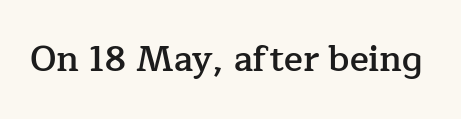
The gaps between neighbouring characters are ordinary and unremarkable. Examine the stroke ends and you'll spot serifs. A semibold gives these letters moderate extra thickness, short of bold. This sample has the flowing, uneven cadence of proportional lettering. Posture: vertical. Glance below the letters and you will spot only blank space.
